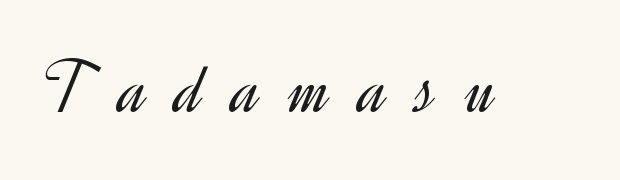
Unmarked baselines from the first word to the last. A typesetter would call this heavily tracked-out type. Note the varied advance widths — an 'i' is clearly narrower than an 'm'. Stroke terminals: plain, sans-serif. Stroke thickness stays within the range of a standard reading face or lighter.
